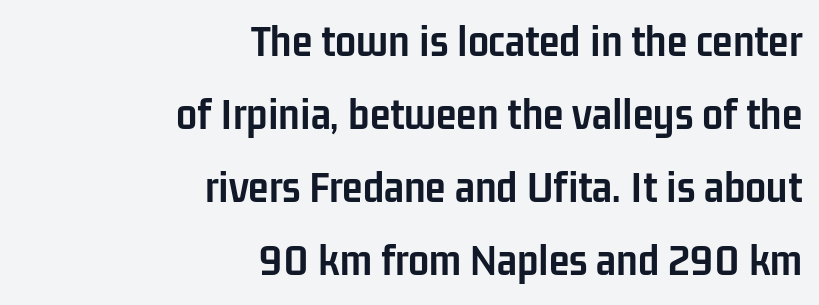
What kind of face is this? One without serifs — a sans. The passage shown is not underscored anywhere. Nope, not italic — everything's standing straight. A typesetter would call this proportional, since set widths differ per character.
